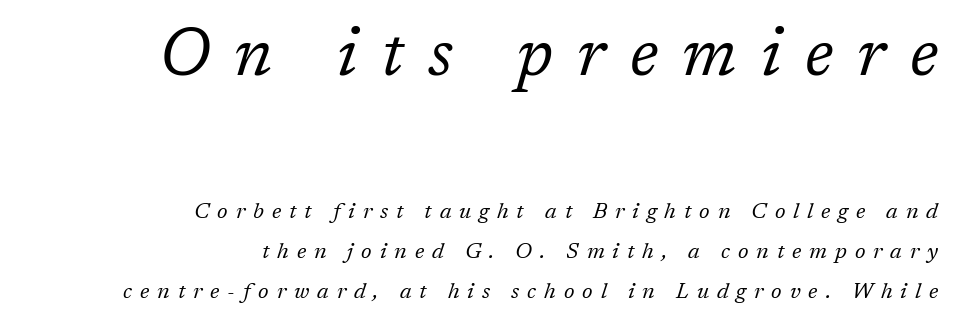
Q: Is the text bold? A: No.
Q: Is the text italic (slanted)? A: Yes, it leans right by about 17 degrees.
Q: Is the typeface a serif or a sans-serif typeface? A: Serif.
Q: Is the text underlined? A: No.
Q: How is the paragraph aligned? A: Right-aligned.
Q: Is the spacing between letters normal or unusually wide? A: Unusually wide.
Q: Which block of text is set in a larger size, the first (top) or the second (bottom)? A: The first (top) one.
Q: Width (condensed, normal, or wide)? A: Normal.
Q: Stroke contrast? A: Low.
Q: x-height? A: Medium.
Q: Monospaced? A: No.
